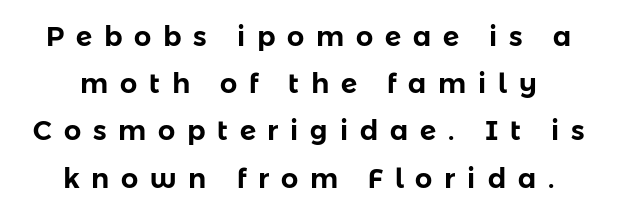
{"italic": "no", "underline": "no", "align": "center", "line_spacing_ratio": 1.75, "letter_spacing": "wide", "letter_spacing_em": 0.44, "glyph_px": 27}
